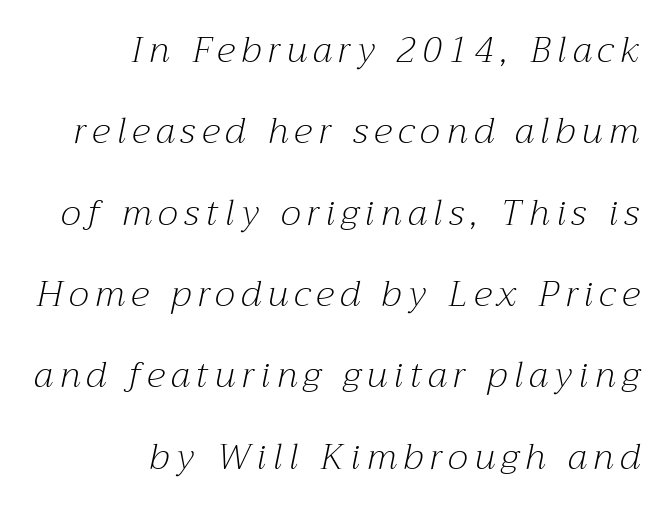
Q: Is the text bold? A: No.
Q: Is the text italic (slanted)? A: Yes, it leans right by about 12 degrees.
Q: Is the typeface a serif or a sans-serif typeface? A: Serif.
Q: Is the text underlined? A: No.
Q: How is the paragraph aligned? A: Right-aligned.
Q: Is the spacing between lines tight, normal or loose? A: Loose.
Q: Width (condensed, normal, or wide)? A: Normal.
Q: Stroke contrast? A: Medium.
Q: x-height? A: Medium.
Q: Monospaced? A: No.
